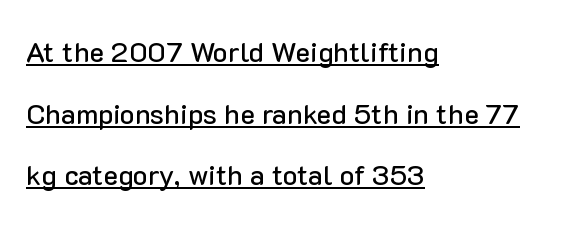
The letterforms sit shoulder to shoulder at normal distance. Nope, no serifs anywhere on these letters. A student would call this left alignment; a typographer would say flush left, rag right. Looks like someone drew a line under every word here.
